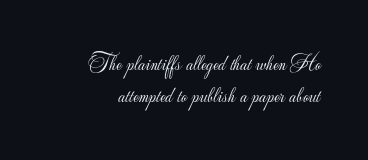
Q: Is the text bold? A: No.
Q: Is the text italic (slanted)? A: Yes.
Q: Is the text underlined? A: No.
Q: Is the spacing between letters normal or unusually wide? A: Normal.
Q: Is the spacing between lines tight, normal or loose? A: Normal.
